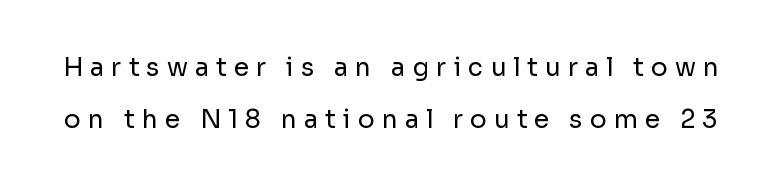
{"italic": "no", "bold": "no", "underline": "no", "line_spacing": "loose", "line_spacing_ratio": 2.08, "letter_spacing": "wide", "letter_spacing_em": 0.28, "glyph_px": 25}
